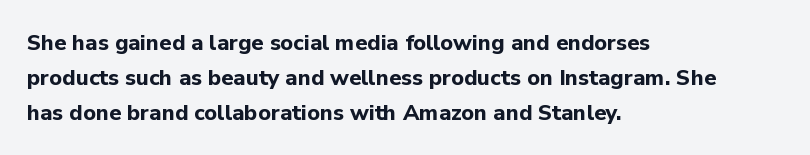
Q: Is the text bold? A: Yes.
Q: Is the text italic (slanted)? A: No, it is upright.
Q: Is the text underlined? A: No.
Q: How is the paragraph aligned? A: Left-aligned.
Q: Is the spacing between letters normal or unusually wide? A: Normal.
Q: Is the spacing between lines tight, normal or loose? A: Normal.
